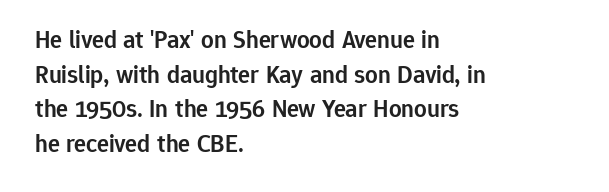
The image shows 25 px text type, upright; set left-aligned, normal line spacing (1.39x), normal letter spacing, not underlined.
